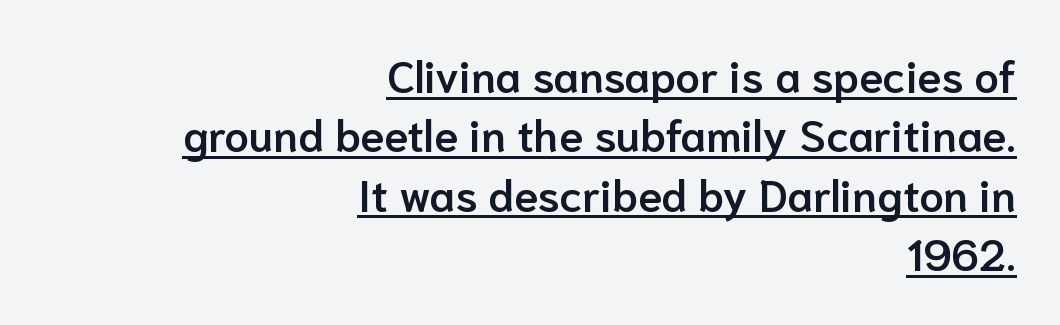
Q: Is the text bold? A: Semi-bold.
Q: Is the text italic (slanted)? A: No, it is upright.
Q: Is the typeface a serif or a sans-serif typeface? A: Sans-serif.
Q: Is the text underlined? A: Yes.
Q: How is the paragraph aligned? A: Right-aligned.
Q: Is the spacing between letters normal or unusually wide? A: Normal.
Q: Is the spacing between lines tight, normal or loose? A: Normal.
Q: Width (condensed, normal, or wide)? A: Normal.
Q: Stroke contrast? A: Low.
Q: x-height? A: Medium.
Q: Monospaced? A: No.
